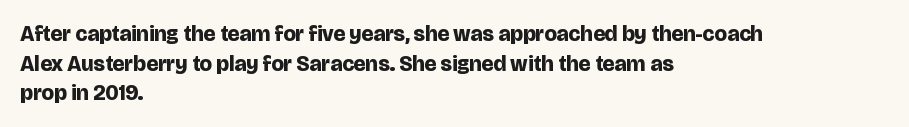
Q: Is the text bold? A: Yes.
Q: Is the text italic (slanted)? A: No, it is upright.
Q: Is the text underlined? A: No.
Q: How is the paragraph aligned? A: Left-aligned.
Q: Is the spacing between letters normal or unusually wide? A: Normal.
Q: Is the spacing between lines tight, normal or loose? A: Normal.
